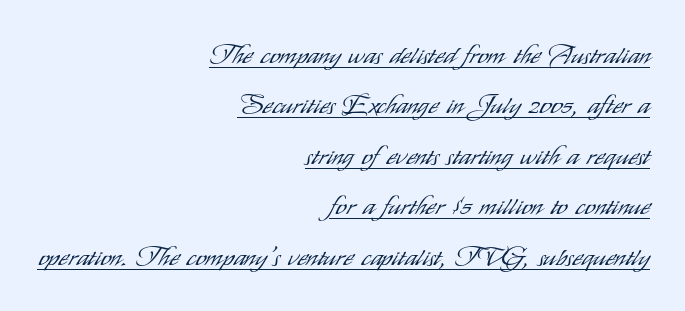
These glyphs show unthickened strokes, regular width or finer. Inter-character spacing is left at the font's built-in metrics. Descenders here cross a horizontal rule under the line. Typeset ragged left — the right edge is the straight one.
